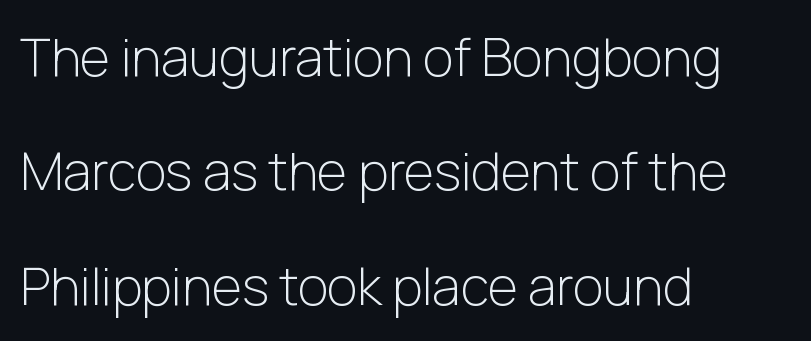
Q: Is the text bold? A: No.
Q: Is the text italic (slanted)? A: No, it is upright.
Q: Is the typeface a serif or a sans-serif typeface? A: Sans-serif.
Q: Is the text underlined? A: No.
Q: How is the paragraph aligned? A: Left-aligned.
Q: Is the spacing between letters normal or unusually wide? A: Normal.
Q: Is the spacing between lines tight, normal or loose? A: Loose.
Q: Width (condensed, normal, or wide)? A: Normal.
Q: Stroke contrast? A: Low.
Q: x-height? A: Medium.
Q: Monospaced? A: No.
